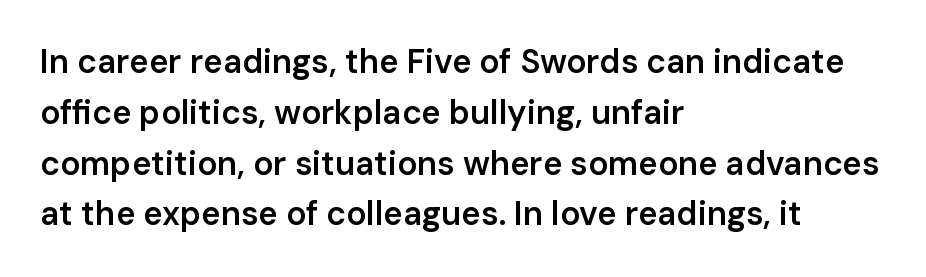
Varying glyph widths throughout — classic text-font behaviour. These lines sit exactly where default settings would place them. You can tell it's not italic because the verticals are truly vertical. The face used here is rendered with its standard letterfit. Each glyph is drawn with semibold strokes, heavier than normal yet not fully bold.
